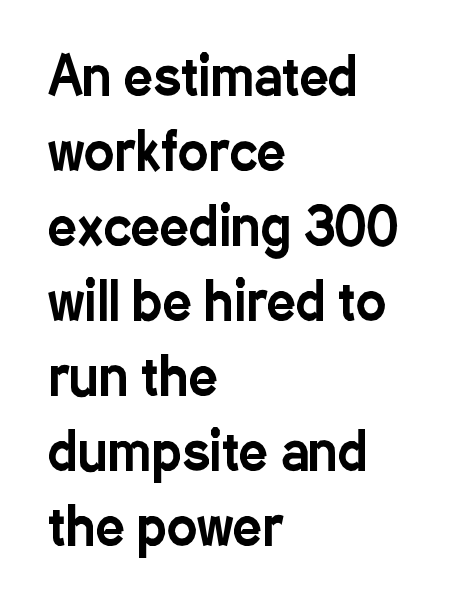
Q: Is the text italic (slanted)? A: No, it is upright.
Q: Is the typeface a serif or a sans-serif typeface? A: Sans-serif.
Q: Is the text underlined? A: No.
Q: How is the paragraph aligned? A: Left-aligned.
Q: Is the spacing between letters normal or unusually wide? A: Normal.
Q: Is the spacing between lines tight, normal or loose? A: Normal.
Q: Width (condensed, normal, or wide)? A: Condensed.
Q: Stroke contrast? A: Low.
Q: x-height? A: Medium.
Q: Monospaced? A: No.
